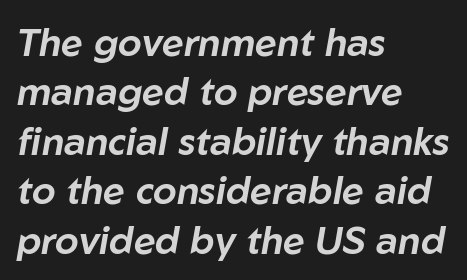
Q: Is the text italic (slanted)? A: Yes, it leans right by about 10 degrees.
Q: Is the text underlined? A: No.
Q: How is the paragraph aligned? A: Left-aligned.
Q: Is the spacing between letters normal or unusually wide? A: Normal.
Q: Is the spacing between lines tight, normal or loose? A: Normal.
Q: Width (condensed, normal, or wide)? A: Normal.
Q: Stroke contrast? A: Low.
Q: x-height? A: Medium.
Q: Monospaced? A: No.
